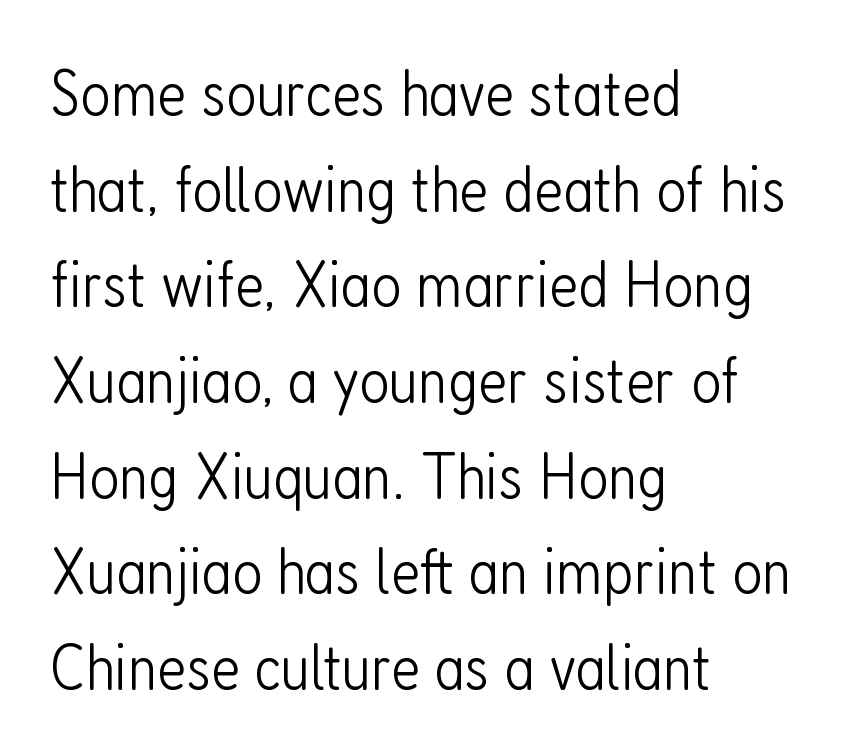
This sample uses a sans-serif face. These lines were composed using upright roman letters. Each line starts at the same left margin while the right side varies. The line-height multiplier appears to be the usual default.
